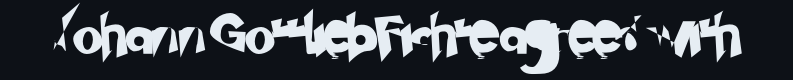
The gaps between neighbouring characters are ordinary and unremarkable. Look at the bottom of the vertical strokes: they stop flat, with no serifs. You could not count columns in this text — the font is proportionally spaced. Underline: absent.
